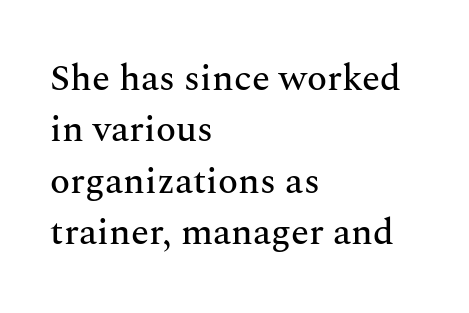
{"serif": "yes", "italic": "no", "width": "normal", "stroke_contrast": "medium", "x_height": "medium", "monospaced": "no", "underline": "no", "align": "left", "line_spacing": "normal", "line_spacing_ratio": 1.39, "letter_spacing": "normal", "letter_spacing_em": 0.0, "glyph_px": 37}
